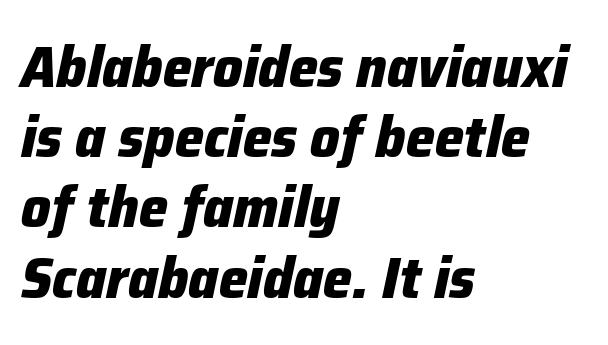
The image shows 58 px heavy type, italic (leaning right); set left-aligned, line spacing 1.21x, normal letter spacing, not underlined; low stroke contrast and a medium x-height.
